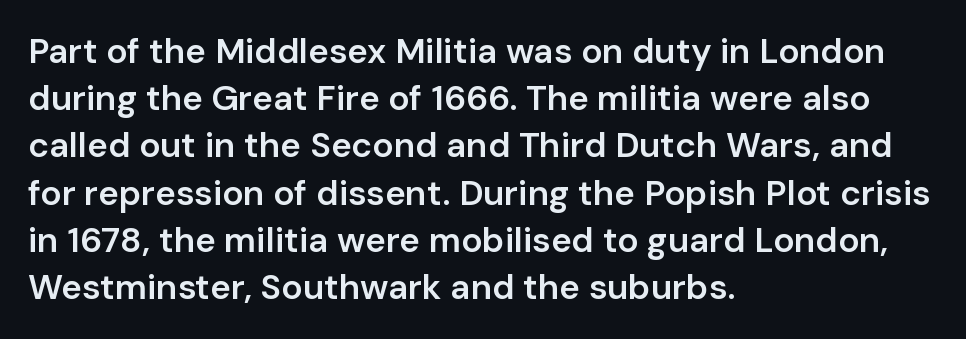
The image shows 35 px semibold sans-serif type, upright; set left-aligned, normal line spacing (1.35x), normal letter spacing, not underlined; low stroke contrast and a medium x-height.
